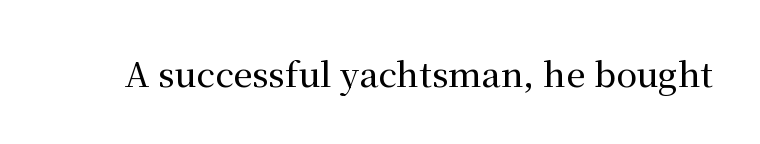
{"serif": "yes", "italic": "no", "width": "normal", "stroke_contrast": "medium", "x_height": "medium", "monospaced": "no", "underline": "no", "letter_spacing": "normal", "letter_spacing_em": 0.0, "glyph_px": 34}
